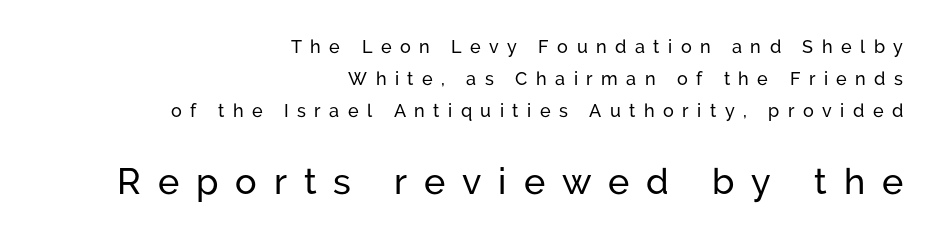
{"serif": "no", "italic": "no", "width": "normal", "stroke_contrast": "low", "x_height": "medium", "monospaced": "no", "underline": "no", "align": "right", "line_spacing_ratio": 1.77, "letter_spacing": "wide", "letter_spacing_em": 0.47, "larger_block": "second", "size_ratio": 2.0, "glyph_px": 36}
